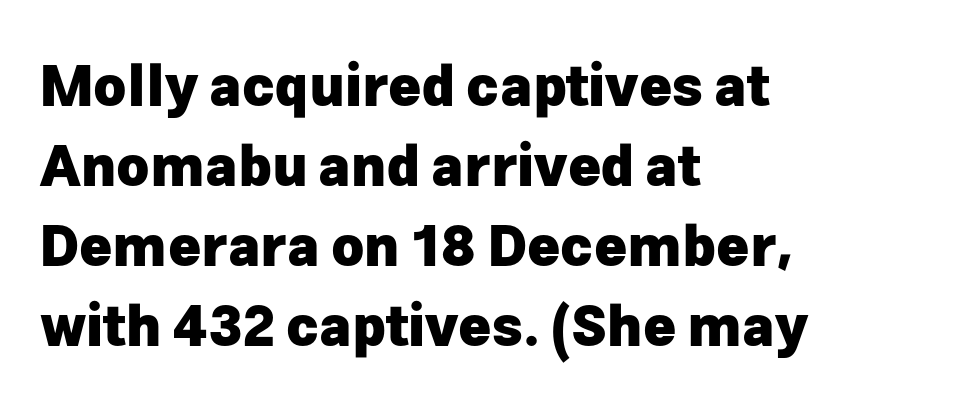
Q: Is the text bold? A: Yes.
Q: Is the text italic (slanted)? A: No, it is upright.
Q: Is the typeface a serif or a sans-serif typeface? A: Sans-serif.
Q: Is the text underlined? A: No.
Q: How is the paragraph aligned? A: Left-aligned.
Q: Is the spacing between letters normal or unusually wide? A: Normal.
Q: Is the spacing between lines tight, normal or loose? A: Normal.
Q: Width (condensed, normal, or wide)? A: Normal.
Q: Stroke contrast? A: Low.
Q: x-height? A: Medium.
Q: Monospaced? A: No.
